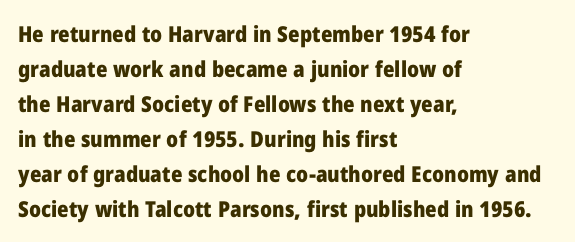
The image shows 22 px bold type, upright; set left-aligned, normal line spacing (1.59x), normal letter spacing, not underlined.
